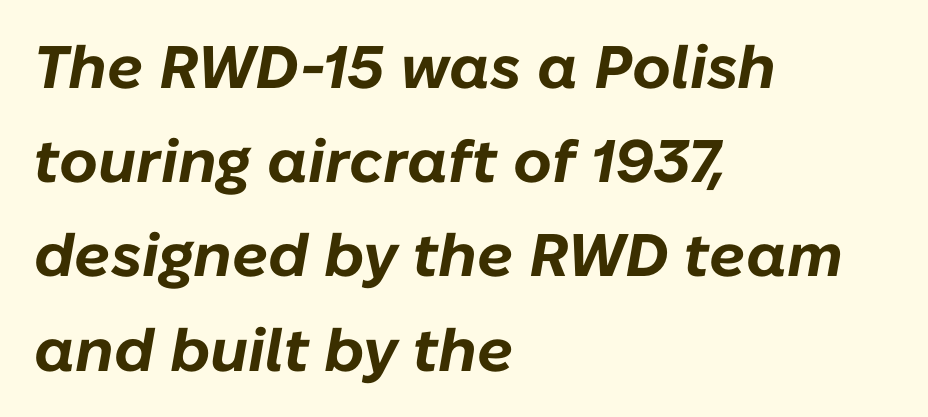
The image shows 60 px bold type, italic (leaning right); set left-aligned, normal line spacing (1.57x), normal letter spacing, not underlined; low stroke contrast and a medium x-height.
